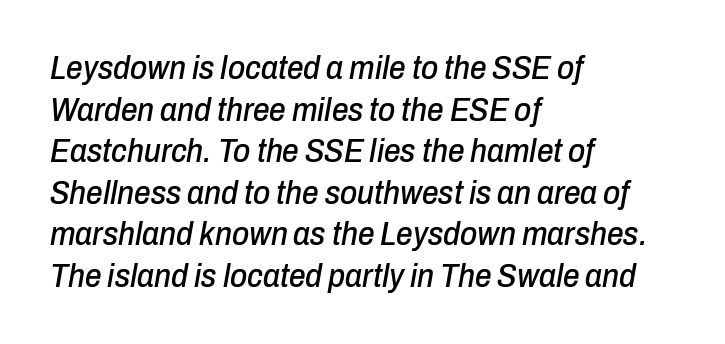
{"italic": "yes", "lean": "right", "slant_degrees": 10, "width": "condensed", "stroke_contrast": "low", "x_height": "medium", "monospaced": "no", "underline": "no", "align": "left", "line_spacing": "normal", "line_spacing_ratio": 1.26, "letter_spacing": "normal", "letter_spacing_em": 0.0, "glyph_px": 33}
